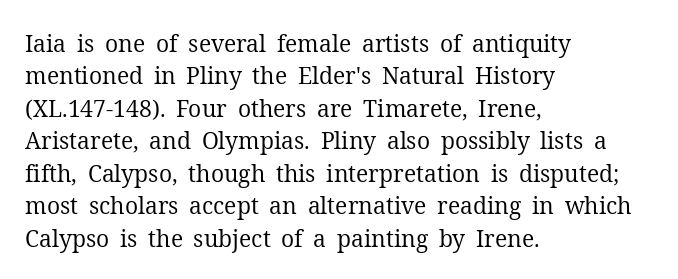
The tracking reads as untouched default to a designer's eye. Layout note: lines flush left. Students, observe: this is what conventionally led text looks like. Underline: absent.
